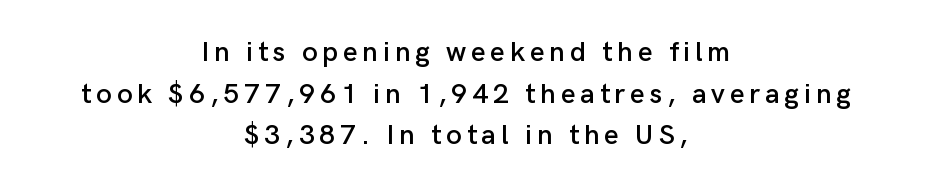
Each row of text sits above clean, open space. These lines are centered, leaving both edges ragged. Is there any slant? The stems are plumb. The line-height multiplier appears to be the usual default.
